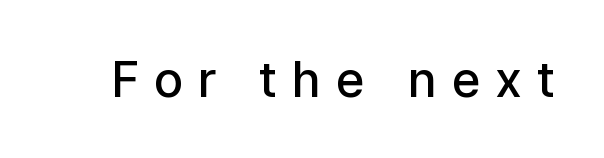
{"serif": "no", "italic": "no", "bold": "semi", "weight": "semibold", "width": "normal", "stroke_contrast": "low", "x_height": "medium", "monospaced": "no", "underline": "no", "letter_spacing": "wide", "letter_spacing_em": 0.3, "glyph_px": 49}
